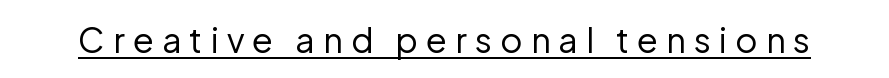
Q: Is the text bold? A: No.
Q: Is the text italic (slanted)? A: No, it is upright.
Q: Is the typeface a serif or a sans-serif typeface? A: Sans-serif.
Q: Is the text underlined? A: Yes.
Q: Is the spacing between letters normal or unusually wide? A: Unusually wide.
Q: Width (condensed, normal, or wide)? A: Normal.
Q: Stroke contrast? A: Low.
Q: x-height? A: Medium.
Q: Monospaced? A: No.
